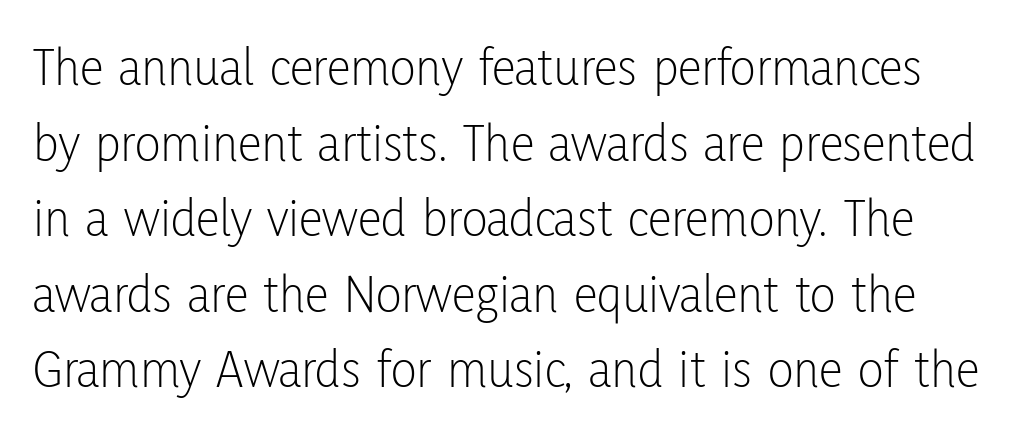
The font family rendered here belongs to the sans-serif group. Plain, unruled lines of type. Each word holds together tightly as a unit, with standard inter-letter gaps. You could not count columns in this text — the font is proportionally spaced.
